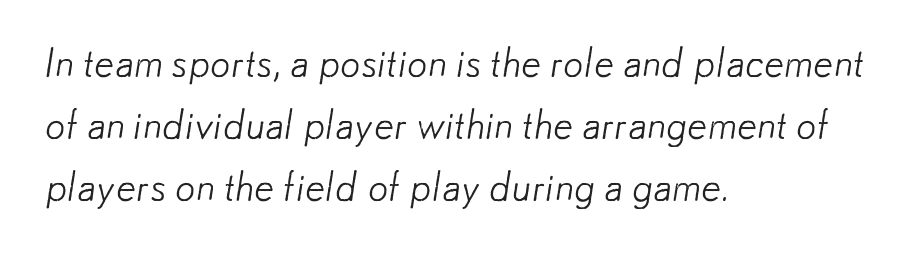
These lines are rendered in a variable-pitch font. Teacher's note: observe the even left margin — that is flush-left alignment. This sample keeps an unexceptional amount of space between lines. Tracking value appears to be zero — textbook default spacing. The face used here is a sans, in the tradition of grotesques and geometrics.
